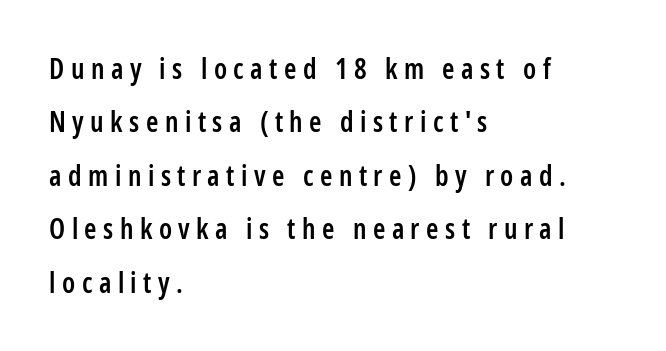
Q: Is the text bold? A: Semi-bold.
Q: Is the text italic (slanted)? A: No, it is upright.
Q: Is the typeface a serif or a sans-serif typeface? A: Sans-serif.
Q: Is the text underlined? A: No.
Q: How is the paragraph aligned? A: Left-aligned.
Q: Is the spacing between letters normal or unusually wide? A: Unusually wide.
Q: Is the spacing between lines tight, normal or loose? A: Loose.
Q: Width (condensed, normal, or wide)? A: Condensed.
Q: Stroke contrast? A: Low.
Q: x-height? A: Medium.
Q: Monospaced? A: No.
